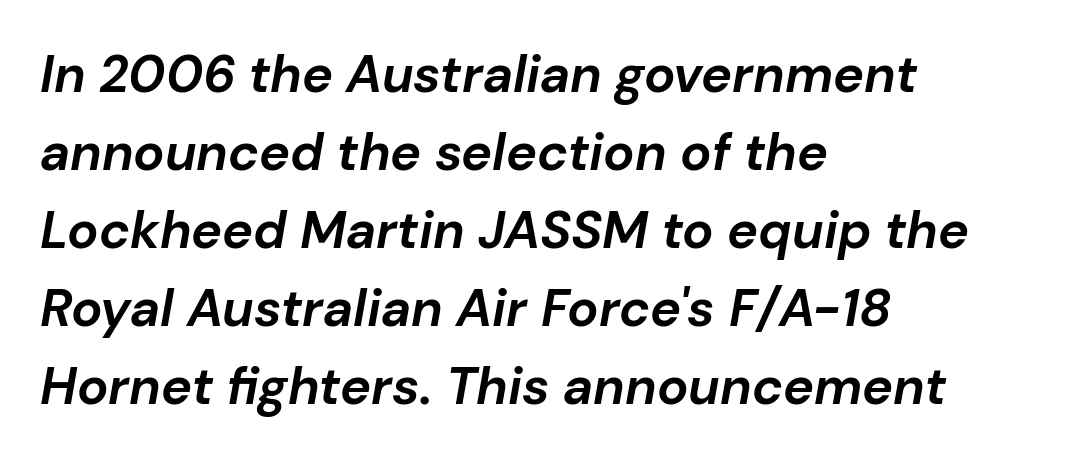
Q: Is the text bold? A: Yes.
Q: Is the text italic (slanted)? A: Yes, it leans right by about 10 degrees.
Q: Is the text underlined? A: No.
Q: How is the paragraph aligned? A: Left-aligned.
Q: Is the spacing between letters normal or unusually wide? A: Normal.
Q: Is the spacing between lines tight, normal or loose? A: Normal.
Q: Width (condensed, normal, or wide)? A: Normal.
Q: Stroke contrast? A: Low.
Q: x-height? A: Medium.
Q: Monospaced? A: No.
